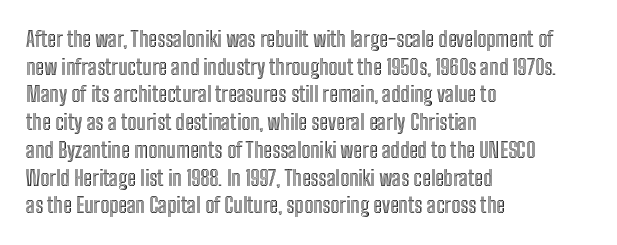
Q: Is the text italic (slanted)? A: No, it is upright.
Q: Is the text underlined? A: No.
Q: How is the paragraph aligned? A: Left-aligned.
Q: Is the spacing between letters normal or unusually wide? A: Normal.
Q: Is the spacing between lines tight, normal or loose? A: Normal.
